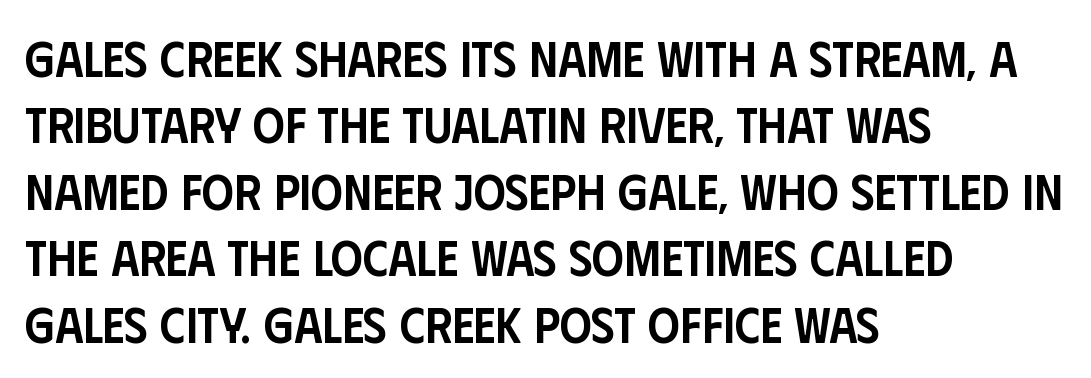
Q: Is the text bold? A: Semi-bold.
Q: Is the text italic (slanted)? A: No, it is upright.
Q: Is the typeface a serif or a sans-serif typeface? A: Sans-serif.
Q: Is the text underlined? A: No.
Q: How is the paragraph aligned? A: Left-aligned.
Q: Is the spacing between letters normal or unusually wide? A: Normal.
Q: Is the spacing between lines tight, normal or loose? A: Normal.
Q: Width (condensed, normal, or wide)? A: Condensed.
Q: Stroke contrast? A: Low.
Q: x-height? A: Large.
Q: Monospaced? A: No.
